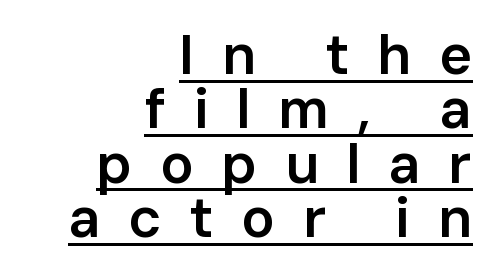
{"serif": "no", "italic": "no", "bold": "semi", "weight": "semibold", "width": "normal", "stroke_contrast": "low", "x_height": "medium", "monospaced": "no", "underline": "yes", "align": "right", "line_spacing": "tight", "line_spacing_ratio": 0.97, "letter_spacing": "wide", "letter_spacing_em": 0.49, "glyph_px": 56}
